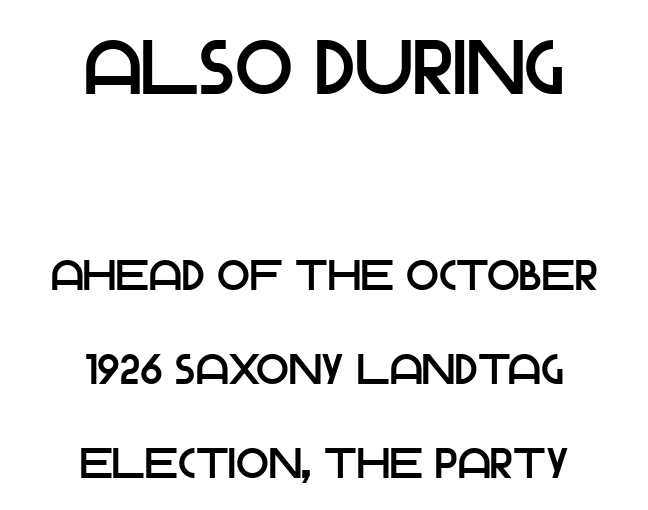
{"serif": "no", "italic": "no", "width": "normal", "stroke_contrast": "low", "x_height": "large", "monospaced": "no", "underline": "no", "align": "center", "line_spacing": "loose", "line_spacing_ratio": 2.18, "letter_spacing": "normal", "letter_spacing_em": 0.0, "larger_block": "first", "size_ratio": 1.77, "glyph_px": 76}
